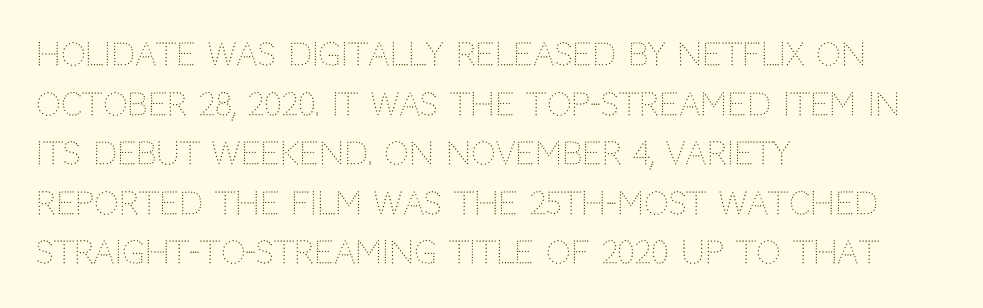
The image shows 31 px light sans-serif type, upright; set left-aligned, normal line spacing (1.6x), normal letter spacing, not underlined; low stroke contrast and a large x-height.
